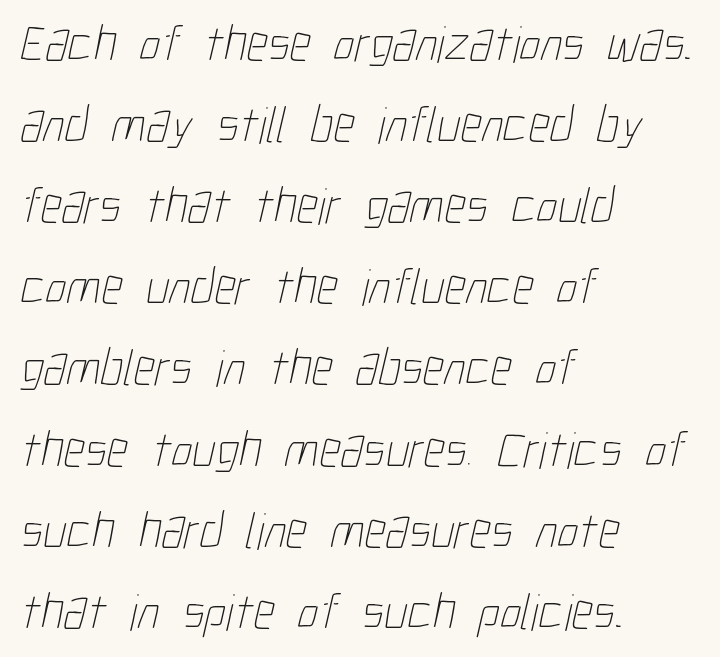
The image shows 52 px thin, condensed type; set left-aligned, normal line spacing (1.56x), normal letter spacing, not underlined; low stroke contrast and a medium x-height.
